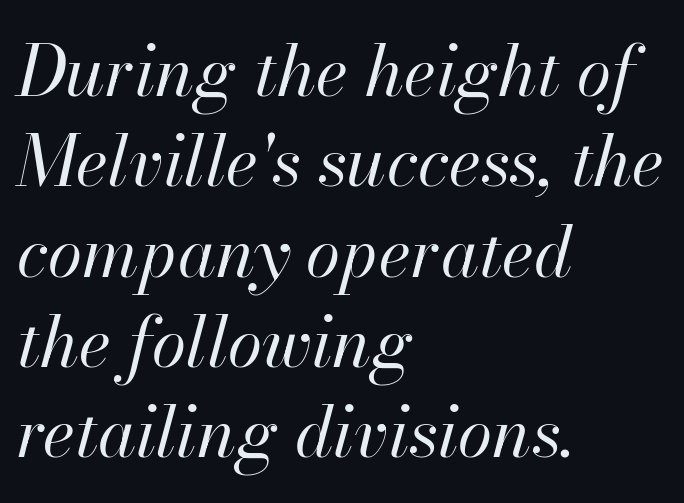
The image shows 70 px regular-weight type, italic (leaning right); set left-aligned, normal line spacing (1.29x), normal letter spacing, not underlined; high stroke contrast and a small x-height.
